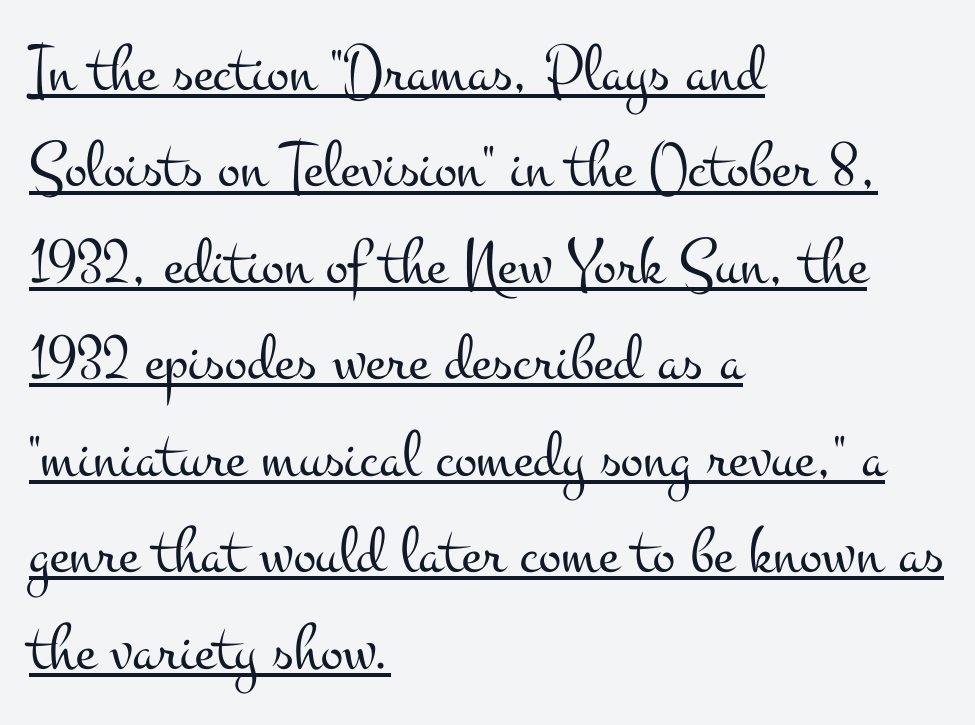
Tracking here is standard; glyphs follow each other at the usual distance. A typesetter would call this proportional, since set widths differ per character. The typesetter chose a ragged-right arrangement here.
